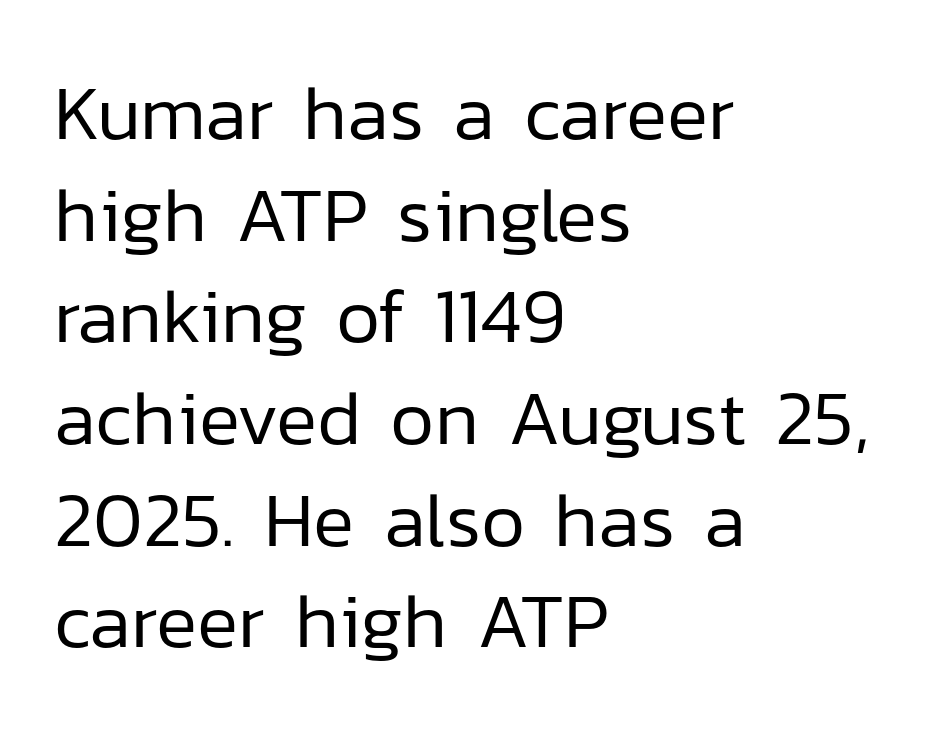
Q: Is the text bold? A: No.
Q: Is the text italic (slanted)? A: No, it is upright.
Q: Is the typeface a serif or a sans-serif typeface? A: Sans-serif.
Q: Is the text underlined? A: No.
Q: How is the paragraph aligned? A: Left-aligned.
Q: Is the spacing between letters normal or unusually wide? A: Normal.
Q: Is the spacing between lines tight, normal or loose? A: Normal.
Q: Width (condensed, normal, or wide)? A: Normal.
Q: Stroke contrast? A: Low.
Q: x-height? A: Medium.
Q: Monospaced? A: No.
